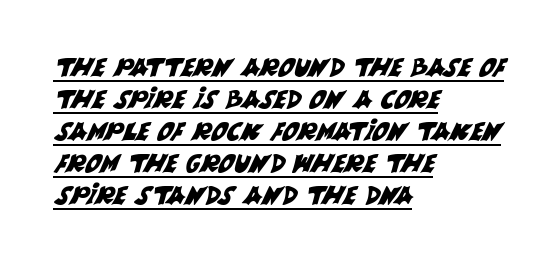
Emphasis is given by a line drawn under the lettering. Compared with typical body copy, the letter spacing here is the same. The leading is moderate, giving the passage an even texture. Caption: multi-line text, flush left, ragged right.
